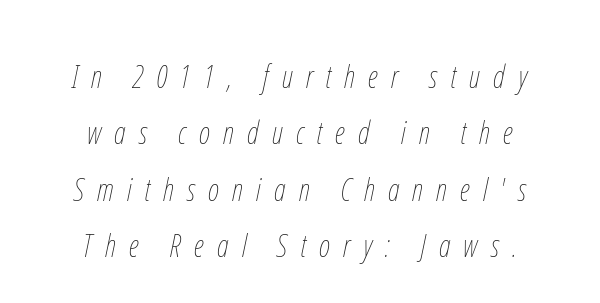
{"italic": "yes", "lean": "right", "slant_degrees": 12, "bold": "no", "weight": "thin", "width": "condensed", "stroke_contrast": "low", "x_height": "medium", "monospaced": "no", "underline": "no", "line_spacing_ratio": 1.82, "letter_spacing": "wide", "letter_spacing_em": 0.42, "glyph_px": 31}
